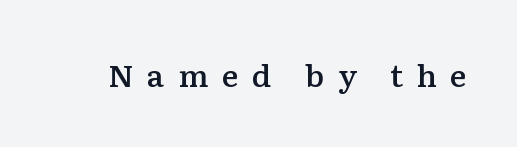
The image shows 31 px semibold serif type, upright; set unusually wide letter spacing (+0.44 em), not underlined; low stroke contrast and a medium x-height.
